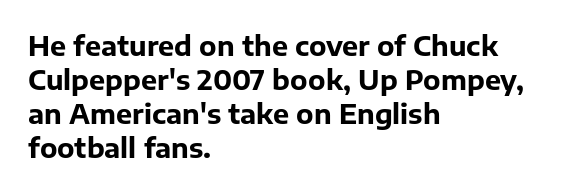
Does the weight exceed regular? Yes, all the way to bold. Short note: letters normally spaced. The space beneath each line is pristine and unruled. The typesetter chose a ragged-right arrangement here. Posture: vertical. The passage shown stacks its lines at a standard gap.
